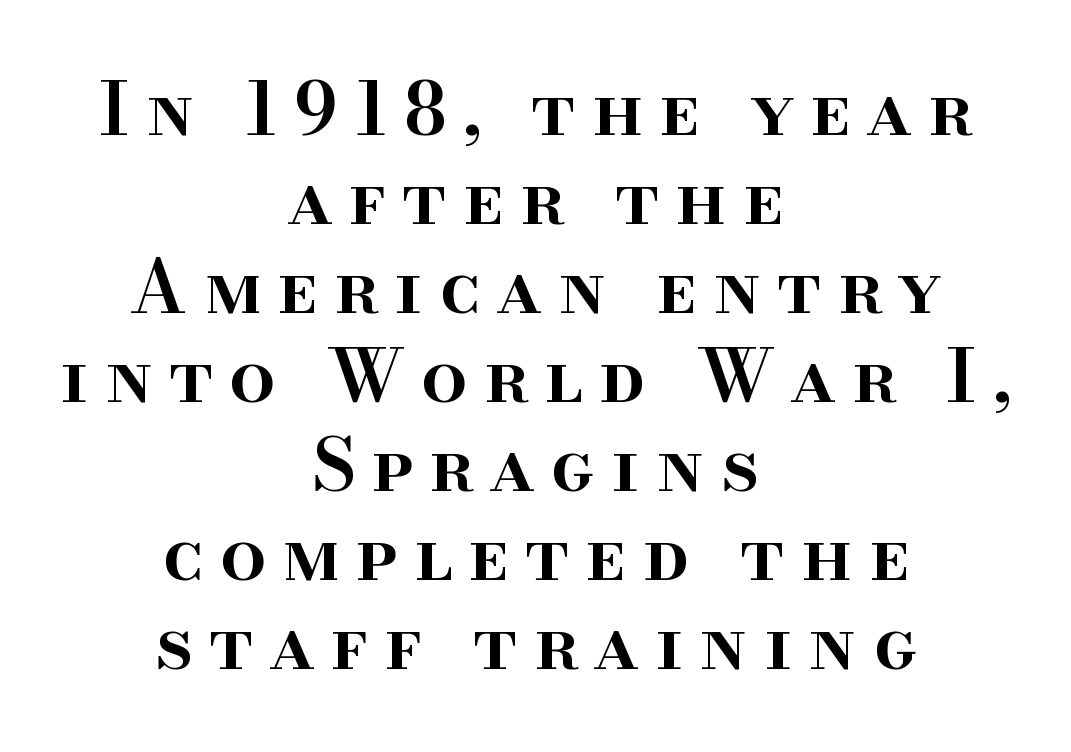
Q: Is the text bold? A: Semi-bold.
Q: Is the text italic (slanted)? A: No, it is upright.
Q: Is the typeface a serif or a sans-serif typeface? A: Serif.
Q: Is the text underlined? A: No.
Q: How is the paragraph aligned? A: Centered.
Q: Is the spacing between letters normal or unusually wide? A: Unusually wide.
Q: Width (condensed, normal, or wide)? A: Normal.
Q: Stroke contrast? A: High.
Q: x-height? A: Small.
Q: Monospaced? A: No.
